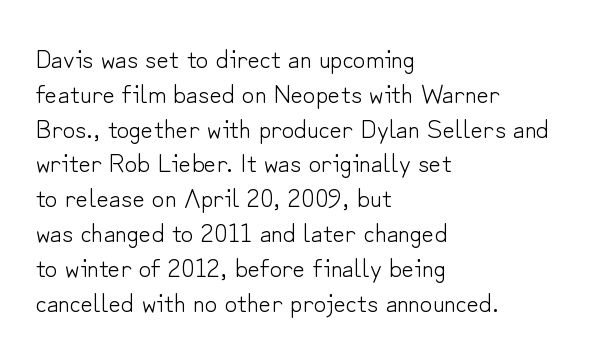
The image shows 27 px text type, upright; set left-aligned, normal line spacing (1.29x), normal letter spacing, not underlined.
